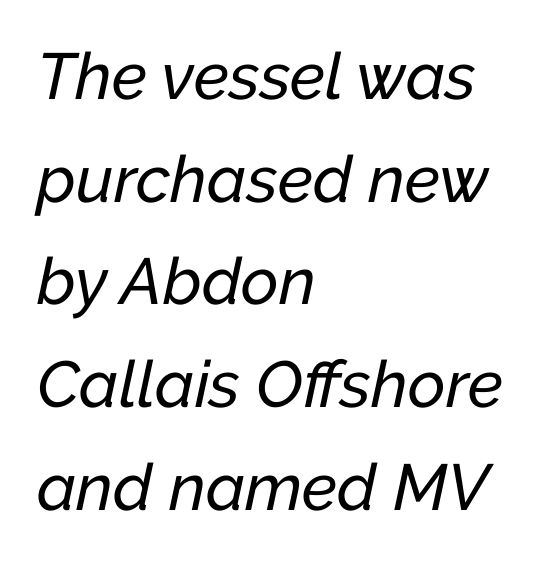
The image shows 65 px text type, italic (leaning right); set left-aligned, normal line spacing (1.58x), normal letter spacing, not underlined; low stroke contrast and a medium x-height.
